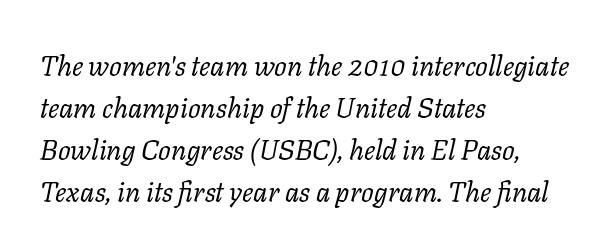
{"serif": "yes", "italic": "yes", "lean": "right", "slant_degrees": 11, "bold": "no", "weight": "regular", "width": "normal", "stroke_contrast": "low", "x_height": "medium", "monospaced": "no", "underline": "no", "align": "left", "line_spacing": "normal", "line_spacing_ratio": 1.5, "letter_spacing": "normal", "letter_spacing_em": 0.0, "glyph_px": 28}
